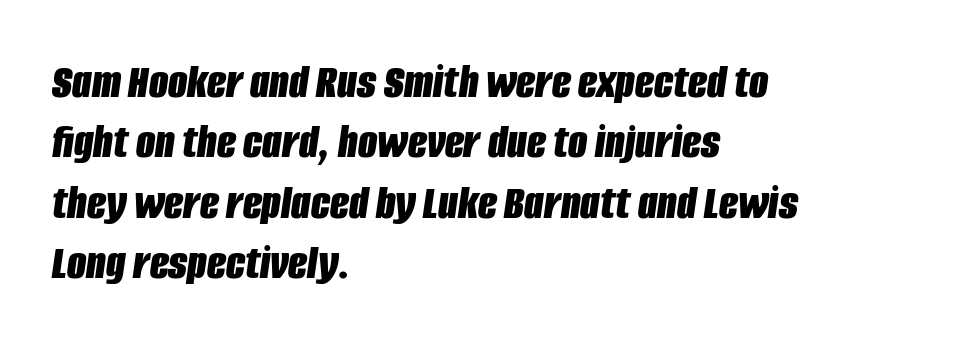
Stroke thickness is high; the sample reads as a true bold. The paragraph has a hard left edge and a soft right edge. Students, note that the glyphs here touch the page at normal intervals. Descenders hang freely into open space.
